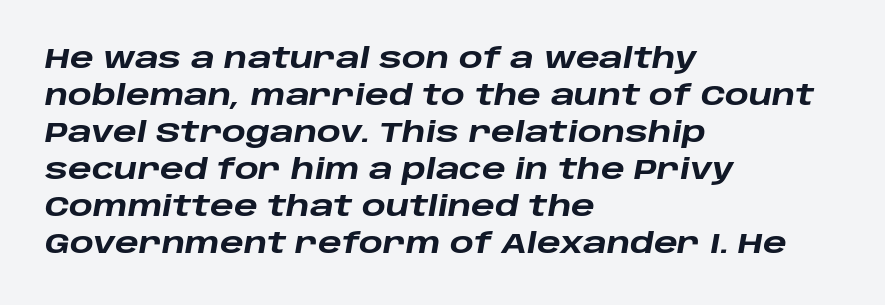
Q: Is the text bold? A: Yes.
Q: Is the text italic (slanted)? A: Yes, it leans right by about 10 degrees.
Q: Is the text underlined? A: No.
Q: How is the paragraph aligned? A: Left-aligned.
Q: Is the spacing between letters normal or unusually wide? A: Normal.
Q: Is the spacing between lines tight, normal or loose? A: Normal.
Q: Width (condensed, normal, or wide)? A: Wide.
Q: Stroke contrast? A: Low.
Q: x-height? A: Large.
Q: Monospaced? A: No.
